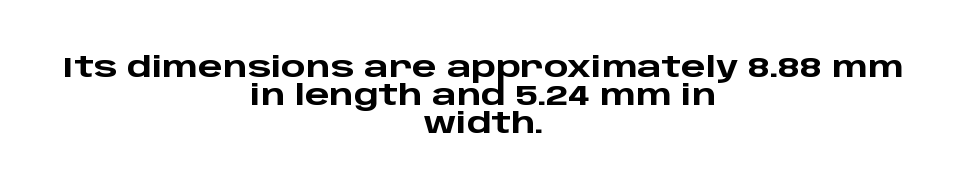
Chunky letters — that's bold for sure. Students, observe: this is what under-led, compact text looks like. Glance below the letters and you will spot only blank space. Proportional: the letters do not fall into vertical columns.
